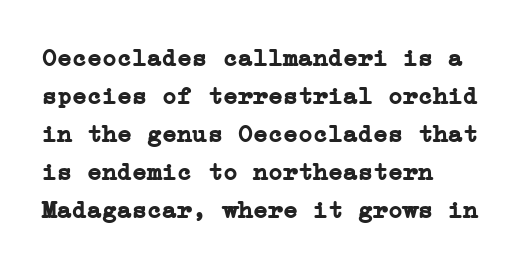
Leftover space on each line is placed entirely after the last word. Normally led — the rows are evenly, conventionally spaced. Type without underlining. Here the glyphs are tracked normally, forming tight word shapes.
